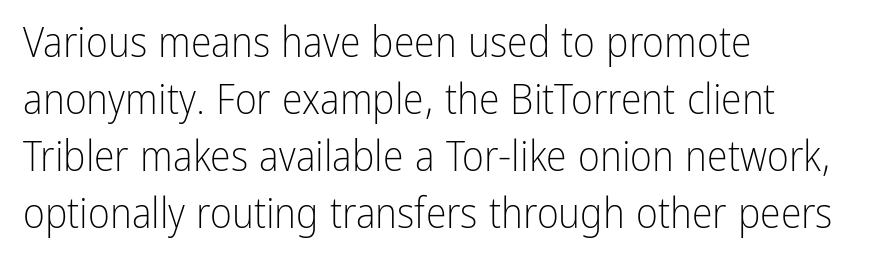
This rendering features lettering with no underline. In CSS terms this would be text-align: left. Note: no serifs on the glyphs. Observe the ordinary spacing: letters are neighbours, not strangers. Heaviness? Minimal to ordinary, like unemphasized prose. Normally led — the rows are evenly, conventionally spaced.
